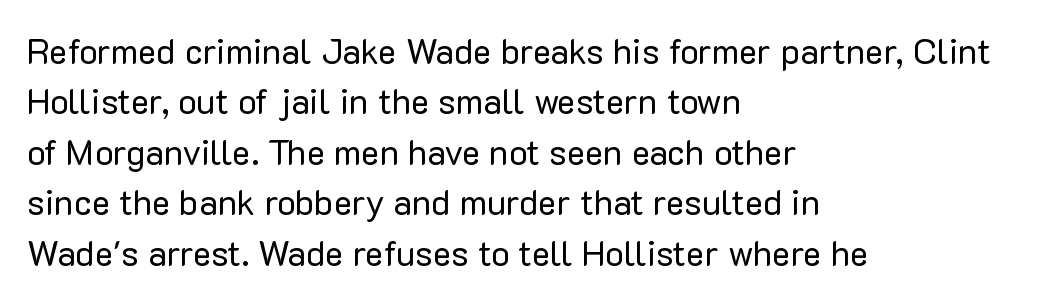
Q: Is the text bold? A: No.
Q: Is the text italic (slanted)? A: No, it is upright.
Q: Is the typeface a serif or a sans-serif typeface? A: Sans-serif.
Q: Is the text underlined? A: No.
Q: How is the paragraph aligned? A: Left-aligned.
Q: Is the spacing between letters normal or unusually wide? A: Normal.
Q: Is the spacing between lines tight, normal or loose? A: Normal.
Q: Width (condensed, normal, or wide)? A: Normal.
Q: Stroke contrast? A: Low.
Q: x-height? A: Medium.
Q: Monospaced? A: No.
